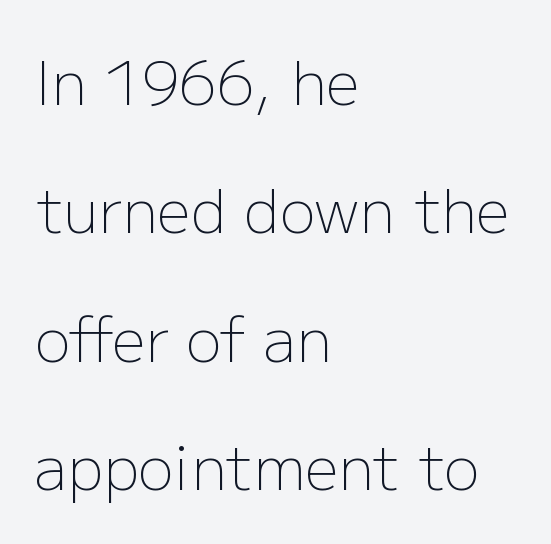
{"serif": "no", "italic": "no", "bold": "no", "weight": "light", "width": "normal", "stroke_contrast": "low", "x_height": "medium", "monospaced": "no", "underline": "no", "align": "left", "line_spacing": "loose", "line_spacing_ratio": 2.14, "letter_spacing": "normal", "letter_spacing_em": 0.0, "glyph_px": 60}
